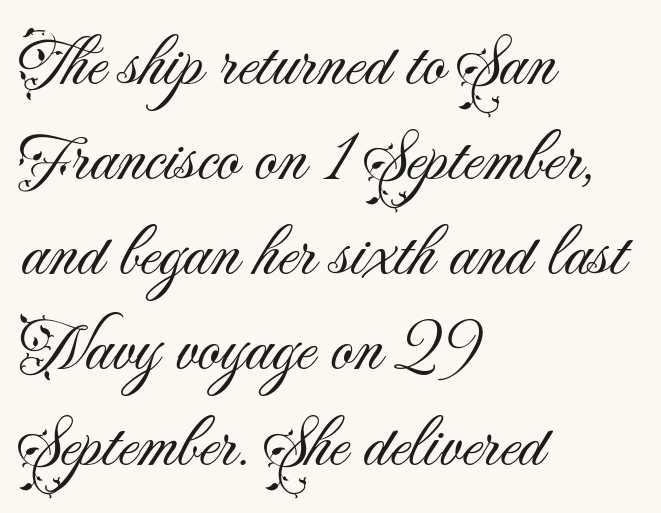
{"serif": "no", "bold": "no", "weight": "light", "width": "normal", "stroke_contrast": "medium", "x_height": "small", "monospaced": "no", "underline": "no", "align": "left", "line_spacing": "normal", "line_spacing_ratio": 1.34, "letter_spacing": "normal", "letter_spacing_em": 0.0, "glyph_px": 71}
